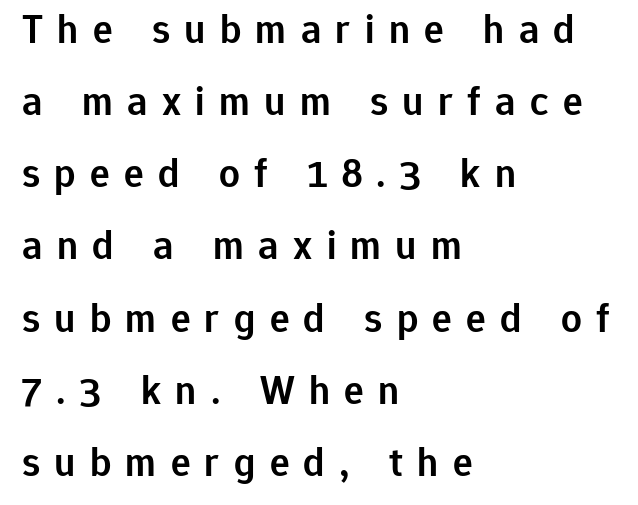
Q: Is the text bold? A: Semi-bold.
Q: Is the text italic (slanted)? A: No, it is upright.
Q: Is the typeface a serif or a sans-serif typeface? A: Sans-serif.
Q: Is the text underlined? A: No.
Q: How is the paragraph aligned? A: Left-aligned.
Q: Is the spacing between letters normal or unusually wide? A: Unusually wide.
Q: Width (condensed, normal, or wide)? A: Normal.
Q: Stroke contrast? A: Low.
Q: x-height? A: Medium.
Q: Monospaced? A: No.
